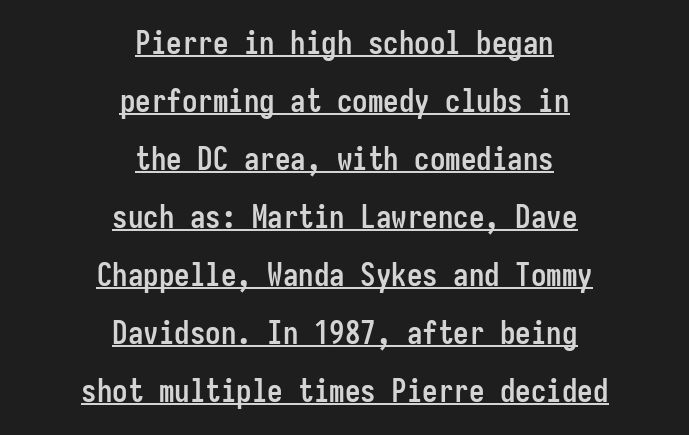
Caption: multi-line text, centered on the measure. These lines keep a tight, regular rhythm from letter to letter. Note: no serifs on the glyphs. A roman cut, with each character standing at attention.
